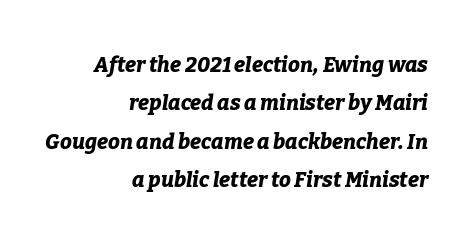
Chunky letters — that's bold for sure. All the whitespace from short lines collects on the left. Check the space under the baseline: it is left empty. The rendering keeps characters at their native spacing. Every character sits at an angle, as italics do.
